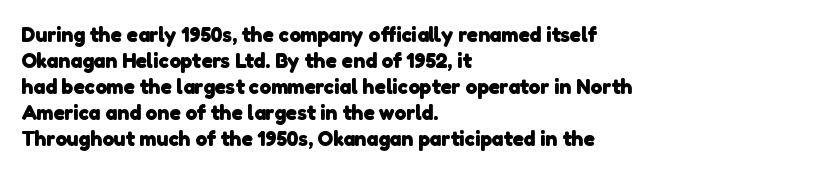
{"bold": "yes", "underline": "no", "align": "left", "line_spacing_ratio": 1.24, "letter_spacing": "normal", "letter_spacing_em": 0.0, "glyph_px": 21}
